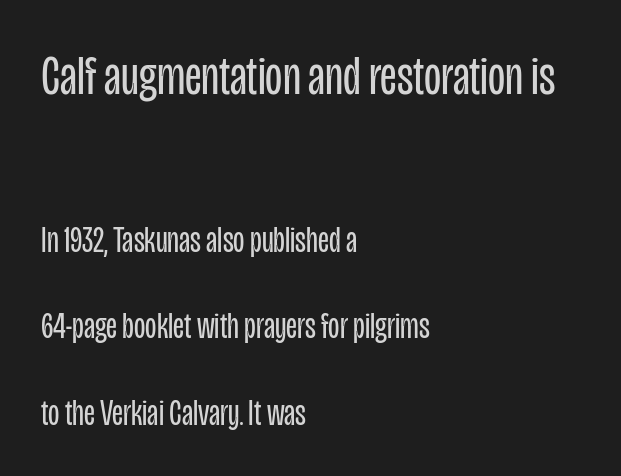
Does the type have serifs? No, each stem ends abruptly. Size contrast runs from large at the top to small at the bottom. Note the varied advance widths — an 'i' is clearly narrower than an 'm'. Posture: vertical.
